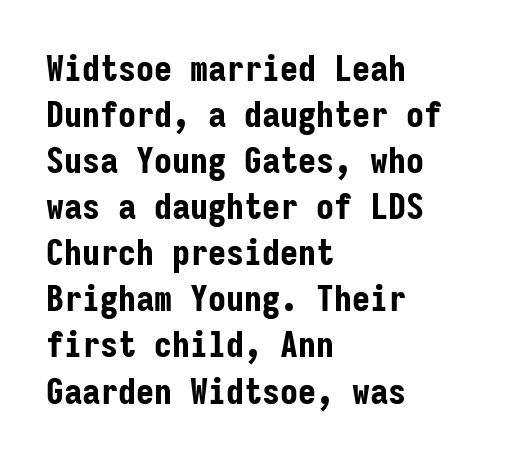
Rendered with straight, roman letterforms. The rendering uses a moderate line-height, typical for paragraphs. The strip under each line holds only bare page. Line beginnings align vertically; line endings do not. Nothing unusual about the tracking: characters are spaced as the font intends. The sample has been set heavy, in full bold.
